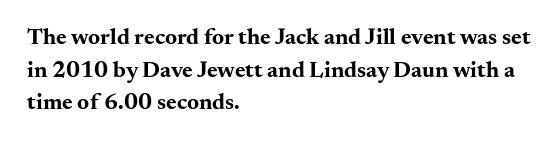
The image shows 23 px bold type, upright; set left-aligned, normal line spacing (1.42x), normal letter spacing, not underlined.
